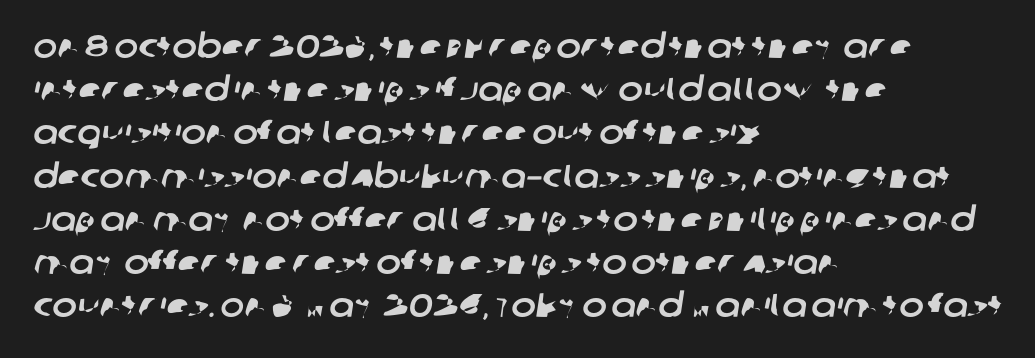
Q: Is the typeface a serif or a sans-serif typeface? A: Sans-serif.
Q: Is the text underlined? A: No.
Q: How is the paragraph aligned? A: Left-aligned.
Q: Is the spacing between letters normal or unusually wide? A: Normal.
Q: Is the spacing between lines tight, normal or loose? A: Normal.
Q: Width (condensed, normal, or wide)? A: Normal.
Q: Stroke contrast? A: Low.
Q: x-height? A: Large.
Q: Monospaced? A: No.
